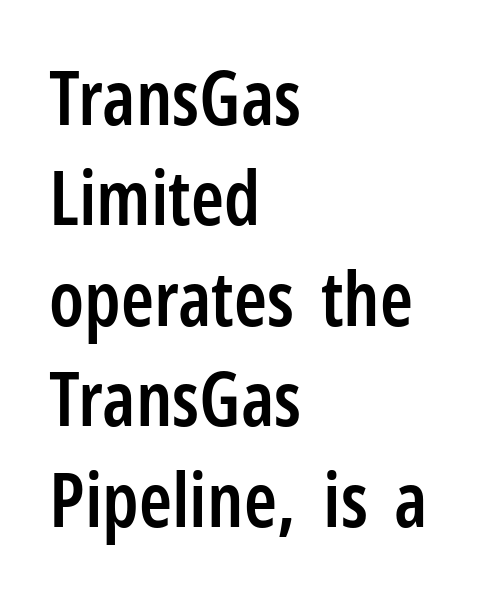
{"serif": "no", "italic": "no", "bold": "semi", "weight": "semibold", "width": "condensed", "stroke_contrast": "low", "x_height": "medium", "monospaced": "no", "underline": "no", "align": "left", "line_spacing": "normal", "line_spacing_ratio": 1.34, "letter_spacing": "normal", "letter_spacing_em": 0.0, "glyph_px": 75}
